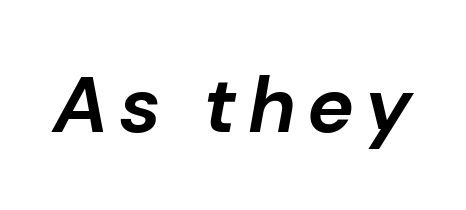
Notice how the stems are inclined rather than vertical — that's the hallmark of italics. How heavy is the stroke? Heavy — this is a bold. The face used here is proportionally spaced, like ordinary book or web type. Any mark beneath the type? The region is blank.
